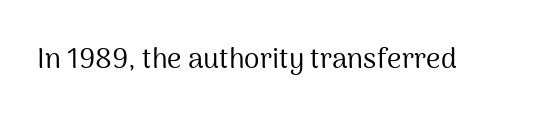
The image shows 28 px regular-weight sans-serif type, upright; set normal letter spacing, not underlined; medium stroke contrast and a medium x-height.
